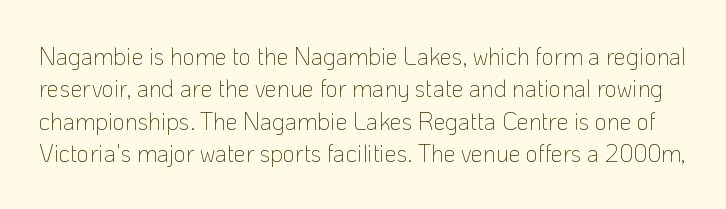
Q: Is the text bold? A: No.
Q: Is the text italic (slanted)? A: No, it is upright.
Q: Is the text underlined? A: No.
Q: Is the spacing between letters normal or unusually wide? A: Normal.
Q: Is the spacing between lines tight, normal or loose? A: Normal.
